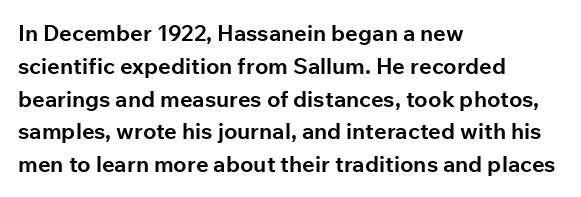
Q: Is the text bold? A: Yes.
Q: Is the text italic (slanted)? A: No, it is upright.
Q: Is the text underlined? A: No.
Q: How is the paragraph aligned? A: Left-aligned.
Q: Is the spacing between letters normal or unusually wide? A: Normal.
Q: Is the spacing between lines tight, normal or loose? A: Normal.
